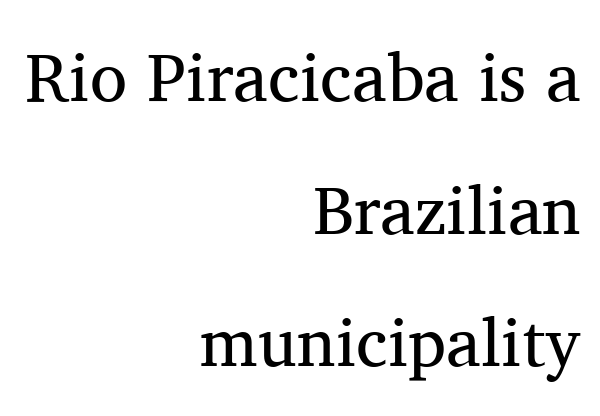
Q: Is the text bold? A: No.
Q: Is the text italic (slanted)? A: No, it is upright.
Q: Is the typeface a serif or a sans-serif typeface? A: Serif.
Q: Is the text underlined? A: No.
Q: How is the paragraph aligned? A: Right-aligned.
Q: Is the spacing between letters normal or unusually wide? A: Normal.
Q: Is the spacing between lines tight, normal or loose? A: Loose.
Q: Width (condensed, normal, or wide)? A: Normal.
Q: Stroke contrast? A: Medium.
Q: x-height? A: Medium.
Q: Monospaced? A: No.
